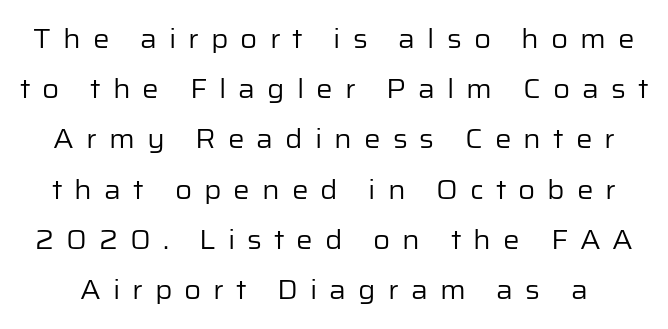
Q: Is the text bold? A: No.
Q: Is the text italic (slanted)? A: No, it is upright.
Q: Is the text underlined? A: No.
Q: Is the spacing between letters normal or unusually wide? A: Unusually wide.
Q: Is the spacing between lines tight, normal or loose? A: Loose.
